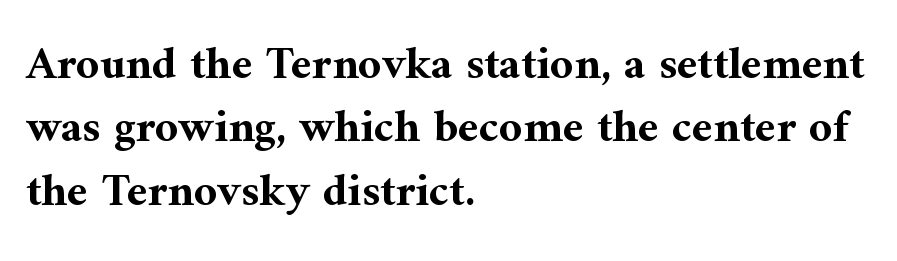
{"serif": "yes", "italic": "no", "bold": "yes", "weight": "bold", "width": "normal", "stroke_contrast": "medium", "x_height": "medium", "monospaced": "no", "underline": "no", "align": "left", "line_spacing": "normal", "line_spacing_ratio": 1.38, "letter_spacing": "normal", "letter_spacing_em": 0.0, "glyph_px": 46}
